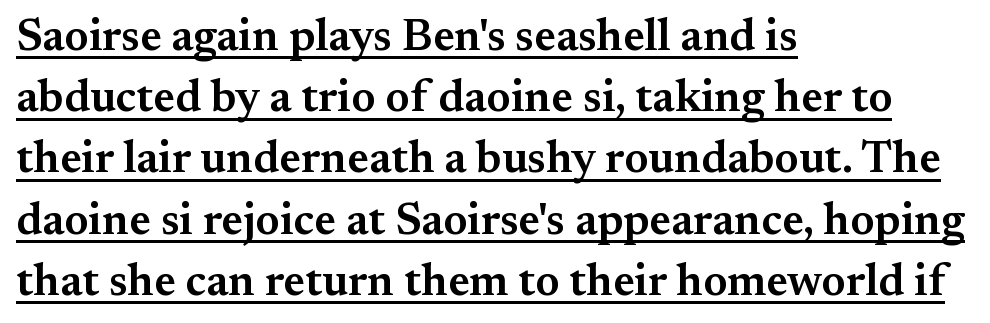
The image shows 45 px semibold serif type, upright; set left-aligned, normal line spacing (1.36x), normal letter spacing, underlined; medium stroke contrast and a small x-height.
